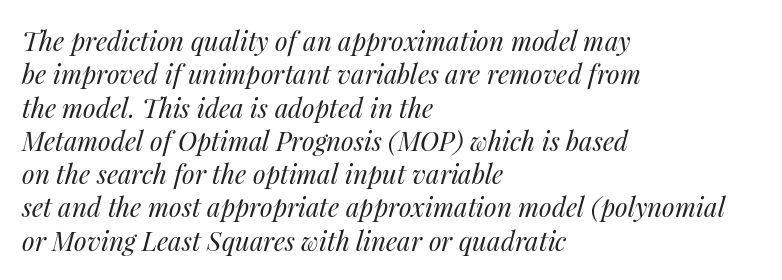
The image shows 26 px text type, italic (leaning right); set left-aligned, normal line spacing (1.28x), normal letter spacing, not underlined.
